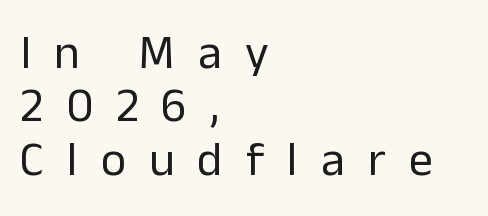
The letters are spread apart with noticeably loose tracking. When letters stand straight like this, we call the style roman or upright. These lines are composed in type without serifs. The letters look calm and open, with moderate or lighter stems.
